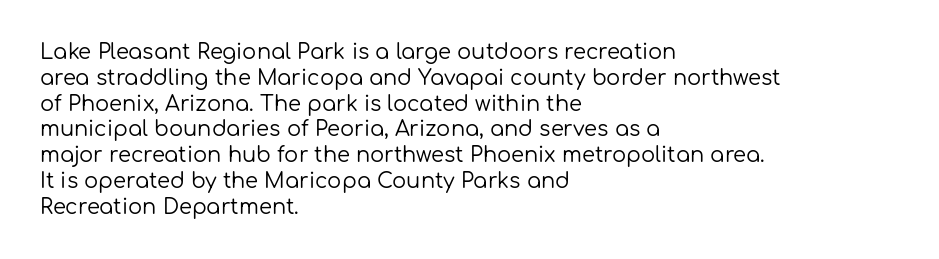
{"italic": "no", "bold": "no", "underline": "no", "align": "left", "line_spacing_ratio": 1.23, "letter_spacing": "normal", "letter_spacing_em": 0.0, "glyph_px": 21}
